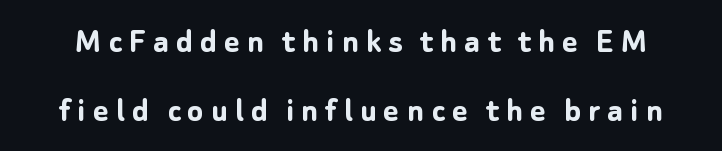
The image shows 37 px semibold sans-serif type, upright; set line spacing 1.86x, not underlined; low stroke contrast and a medium x-height.
